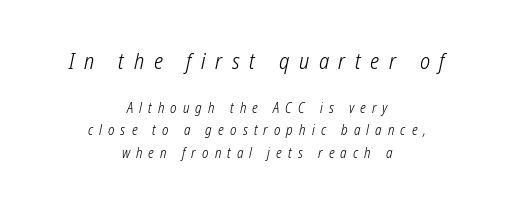
The image shows 22 px text type, italic (leaning right); set centered, normal line spacing (1.6x), unusually wide letter spacing (+0.44 em), not underlined; the first (top) block is 1.57x larger.
